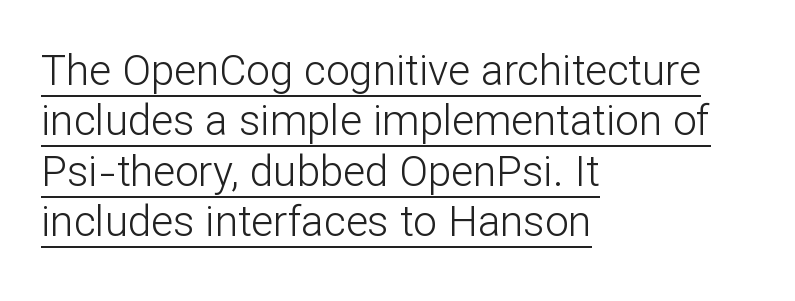
Q: Is the text bold? A: No.
Q: Is the text italic (slanted)? A: No, it is upright.
Q: Is the typeface a serif or a sans-serif typeface? A: Sans-serif.
Q: Is the text underlined? A: Yes.
Q: How is the paragraph aligned? A: Left-aligned.
Q: Is the spacing between letters normal or unusually wide? A: Normal.
Q: Width (condensed, normal, or wide)? A: Normal.
Q: Stroke contrast? A: Low.
Q: x-height? A: Medium.
Q: Monospaced? A: No.
